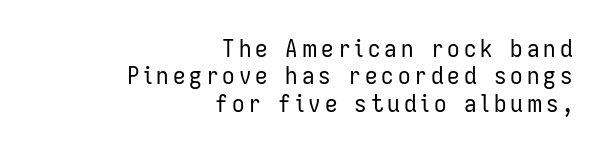
Only glyphs here, with clear space below each row. No italicization has been applied; the sample stays upright. Whoever set this chose condensed vertical rhythm over breathing room. Which margin do the lines hug? The right one — the left edge is uneven.
